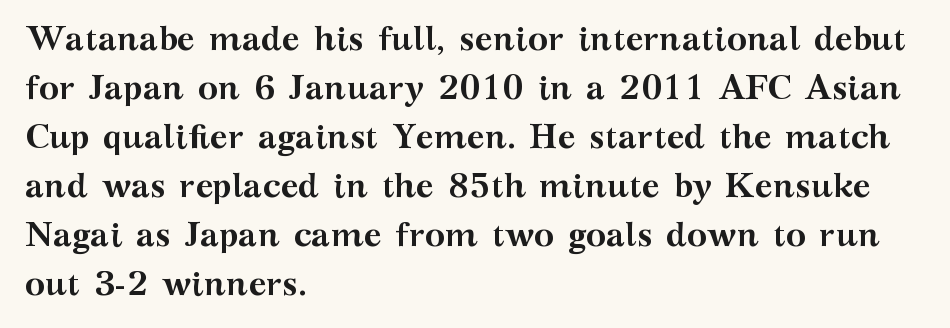
{"serif": "yes", "italic": "no", "bold": "yes", "weight": "semibold", "width": "wide", "stroke_contrast": "medium", "x_height": "medium", "monospaced": "no", "underline": "no", "align": "left", "line_spacing": "normal", "line_spacing_ratio": 1.44, "letter_spacing": "normal", "letter_spacing_em": 0.0, "glyph_px": 34}
